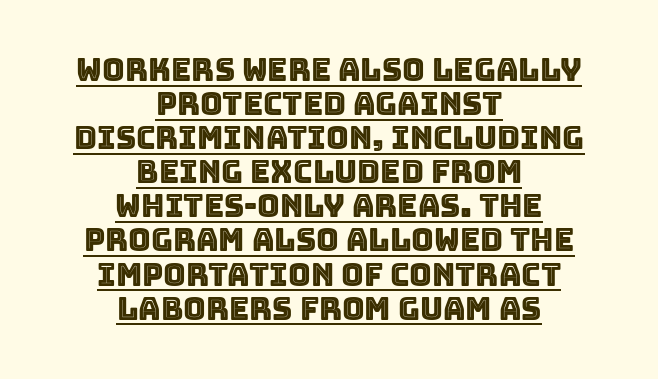
Quick note: interline space is minimal. Decoration check: the copy is underlined. Compared with typical body copy, the letter spacing here is the same. The rendering uses natural spacing where letterforms have individual widths. Do the letters lean? They stand straight.
